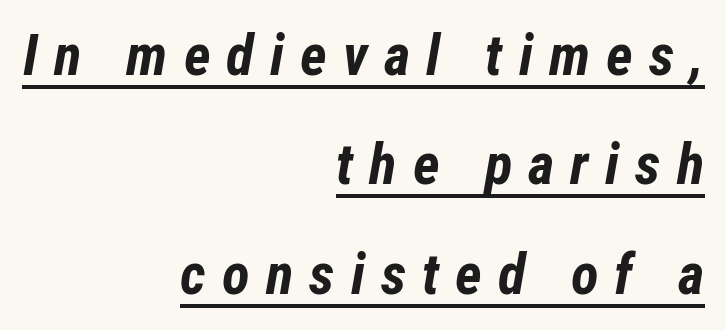
Which margin do the lines hug? The right one — the left edge is uneven. The specimen reads as italic at a glance. Compared with typical body copy, the letter spacing here is much looser. Do the characters align in a grid? No, the font is proportional.
